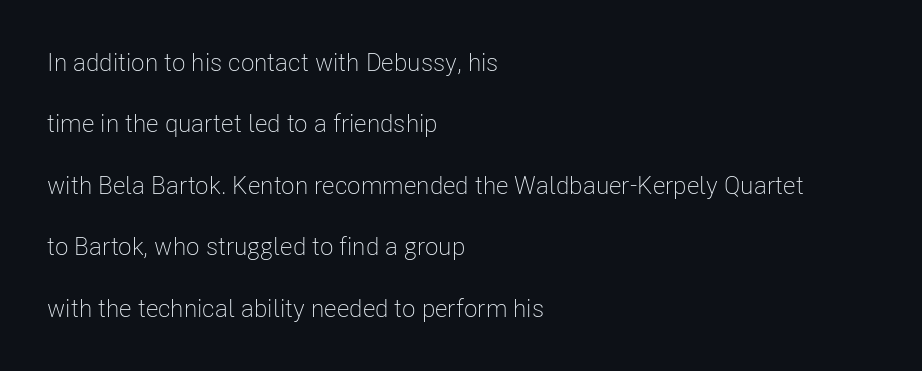
The image shows 25 px text type, upright; set left-aligned, loose line spacing (2.46x), normal letter spacing, not underlined.
